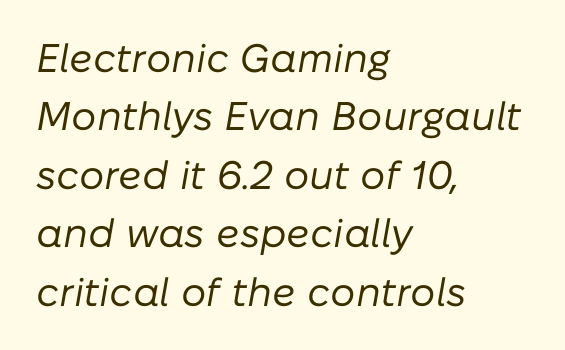
Compared with typical paragraphs, the rows here are spaced about the same. The rendering applies a slant to the glyphs. Default kerning and tracking; the words read as compact shapes. The passage shown is not underscored anywhere. The passage shown is typed in a proportional face where columns would drift.
